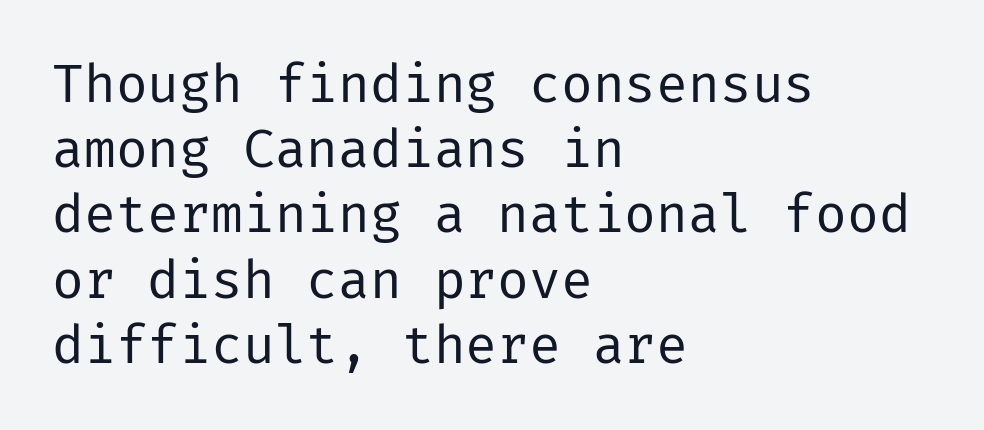
The image shows 53 px regular-weight sans-serif type, upright; set left-aligned, line spacing 1.23x, normal letter spacing, not underlined; low stroke contrast and a medium x-height.
